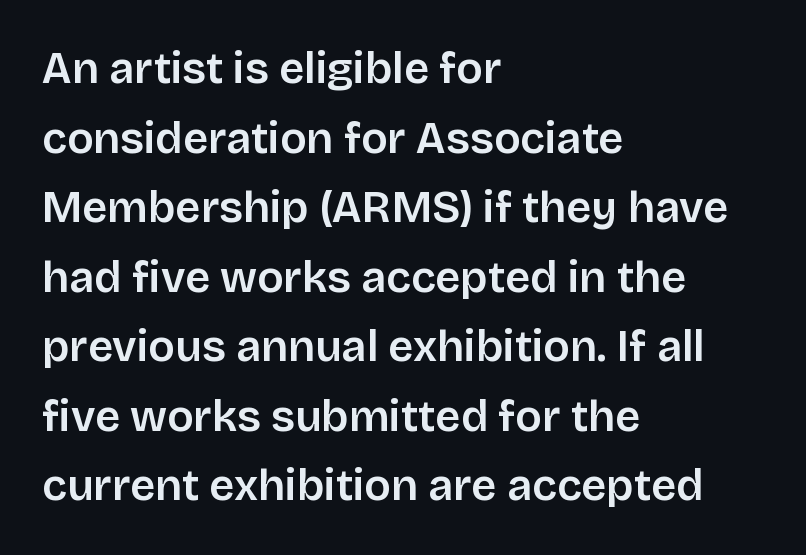
{"serif": "no", "italic": "no", "width": "normal", "stroke_contrast": "low", "x_height": "large", "monospaced": "no", "underline": "no", "align": "left", "line_spacing": "normal", "line_spacing_ratio": 1.58, "letter_spacing": "normal", "letter_spacing_em": 0.0, "glyph_px": 44}
